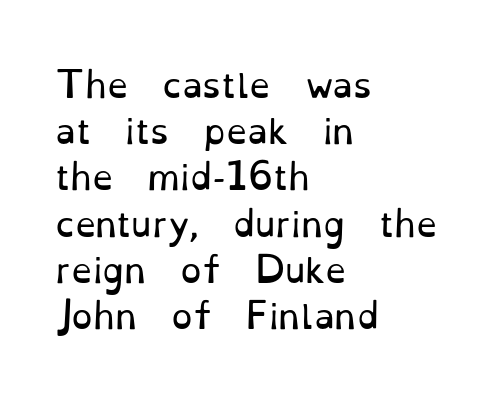
These glyphs show unthickened strokes, regular width or finer. Is the letter spacing exaggerated? No — it looks like the ordinary default. The letters stand straight up with perfectly vertical stems. This block has exactly the height ordinary leading produces.
